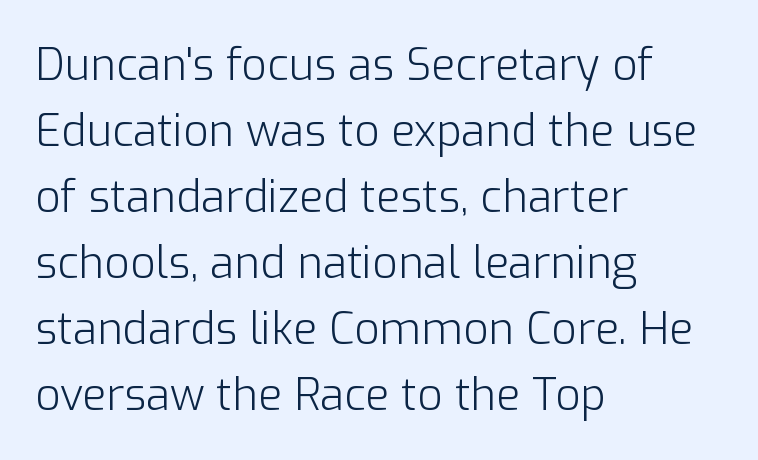
The image shows 44 px light sans-serif type, upright; set left-aligned, normal line spacing (1.5x), normal letter spacing, not underlined; low stroke contrast and a medium x-height.
